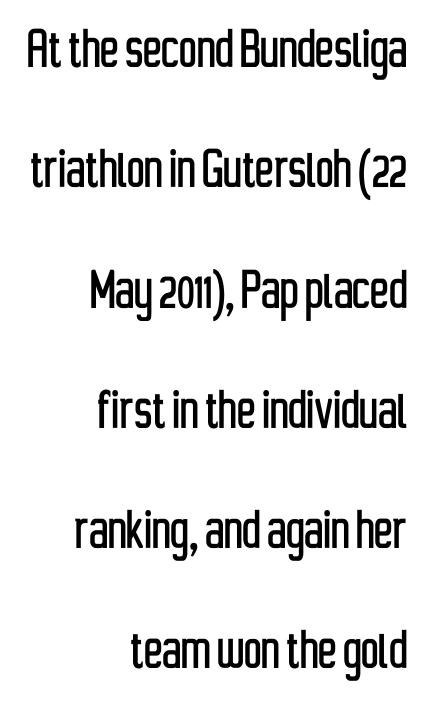
The image shows 62 px condensed sans-serif type, upright; set right-aligned, loose line spacing (1.94x), normal letter spacing, not underlined; low stroke contrast and a medium x-height.
